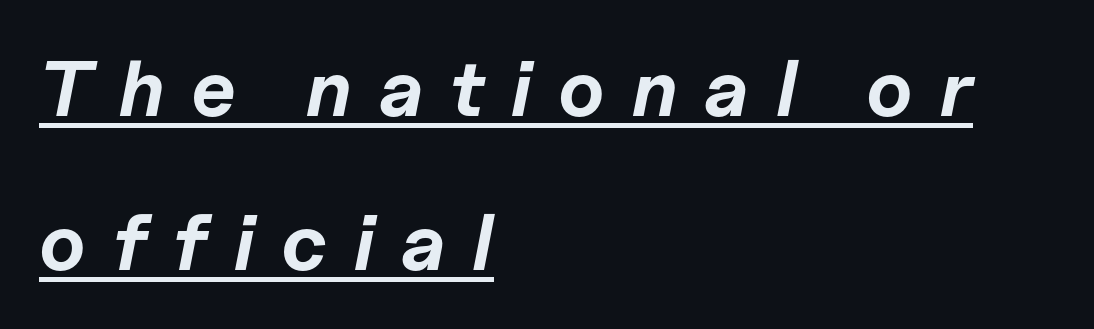
Q: Is the text bold? A: Yes.
Q: Is the text italic (slanted)? A: Yes, it leans right by about 11 degrees.
Q: Is the text underlined? A: Yes.
Q: How is the paragraph aligned? A: Left-aligned.
Q: Is the spacing between letters normal or unusually wide? A: Unusually wide.
Q: Is the spacing between lines tight, normal or loose? A: Loose.
Q: Width (condensed, normal, or wide)? A: Normal.
Q: Stroke contrast? A: Low.
Q: x-height? A: Medium.
Q: Monospaced? A: No.
